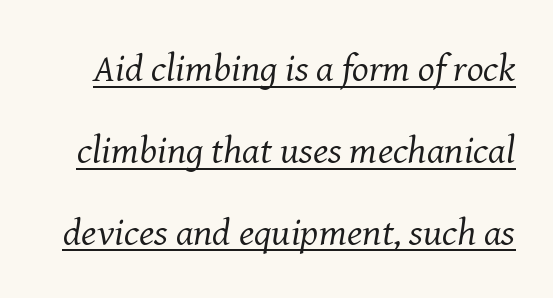
{"serif": "yes", "italic": "yes", "lean": "right", "slant_degrees": 8, "bold": "no", "weight": "regular", "width": "normal", "stroke_contrast": "medium", "x_height": "medium", "monospaced": "no", "underline": "yes", "line_spacing": "loose", "line_spacing_ratio": 2.1, "letter_spacing": "normal", "letter_spacing_em": 0.0, "glyph_px": 39}
